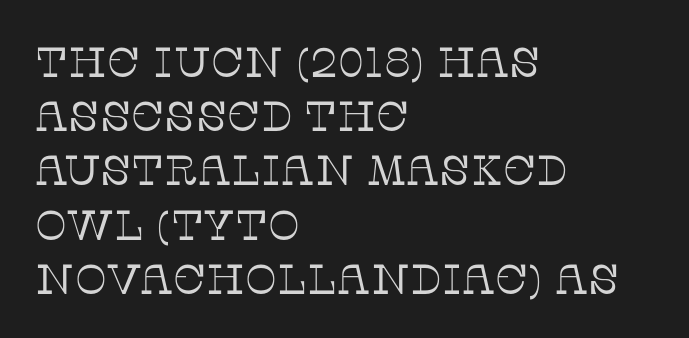
The image shows 42 px thin serif type, upright; set left-aligned, normal line spacing (1.29x), normal letter spacing, not underlined; low stroke contrast and a large x-height.
